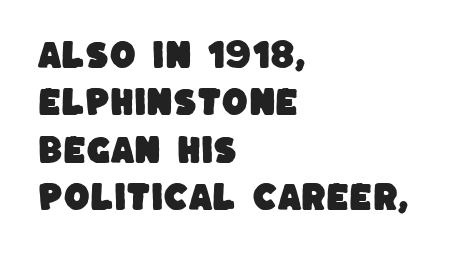
Varying glyph widths throughout — classic text-font behaviour. The words here are not underlined. A normal amount of white space separates one row of letters from the next. Students, note that the glyphs here touch the page at normal intervals. A student would call this left alignment; a typographer would say flush left, rag right. Is this a sans? Yes — the strokes have no serifs.
